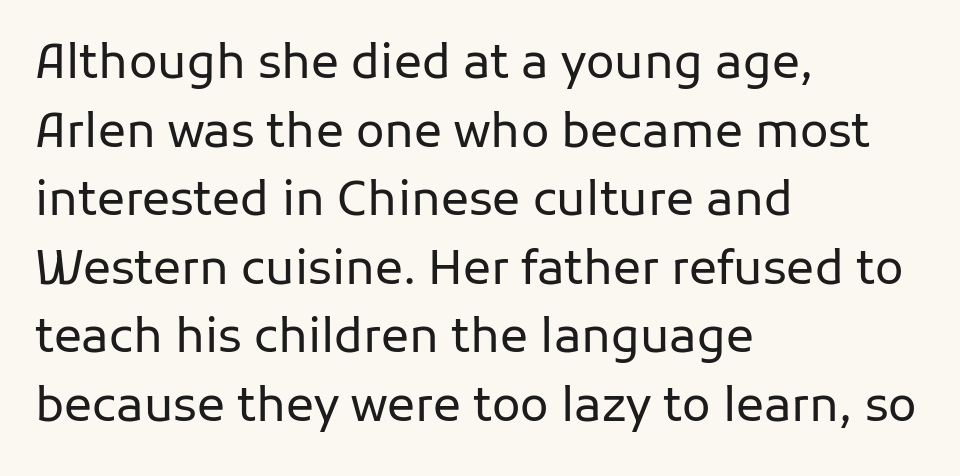
Q: Is the text bold? A: No.
Q: Is the text italic (slanted)? A: No, it is upright.
Q: Is the typeface a serif or a sans-serif typeface? A: Sans-serif.
Q: Is the text underlined? A: No.
Q: How is the paragraph aligned? A: Left-aligned.
Q: Is the spacing between letters normal or unusually wide? A: Normal.
Q: Is the spacing between lines tight, normal or loose? A: Normal.
Q: Width (condensed, normal, or wide)? A: Normal.
Q: Stroke contrast? A: Low.
Q: x-height? A: Medium.
Q: Monospaced? A: No.
